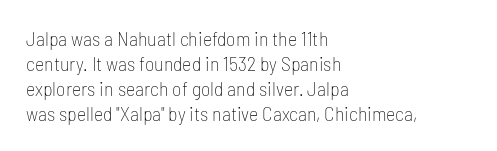
{"italic": "no", "bold": "no", "underline": "no", "align": "left", "line_spacing": "normal", "line_spacing_ratio": 1.25, "letter_spacing": "normal", "letter_spacing_em": 0.0, "glyph_px": 20}
